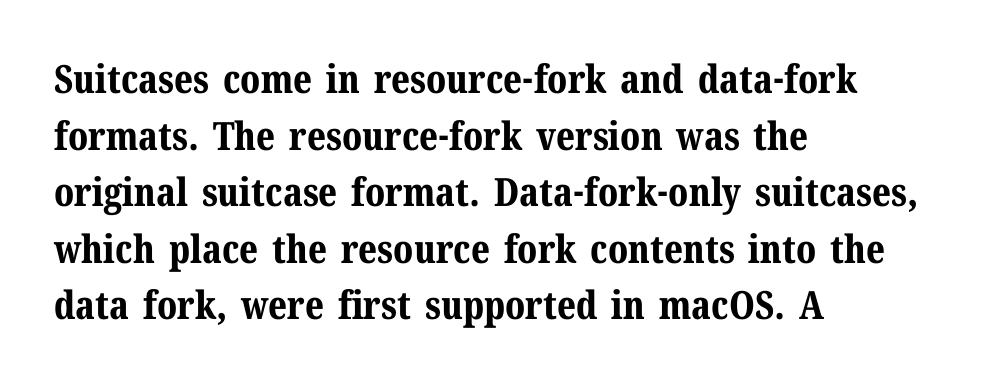
Spacing between characters is what you'd get straight out of the box. Is this a fixed-width face? No — the glyphs have proportional, varying widths. Is there any slant? The stems are plumb. Is this a sans? No — the strokes have serifs.
